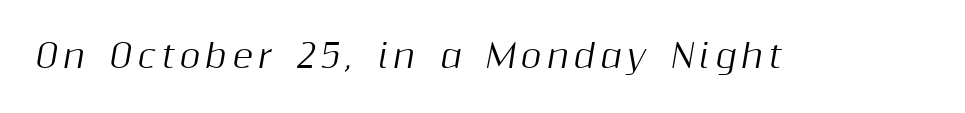
{"italic": "yes", "lean": "right", "slant_degrees": 10, "width": "normal", "stroke_contrast": "medium", "x_height": "medium", "monospaced": "no", "underline": "no", "glyph_px": 32}
